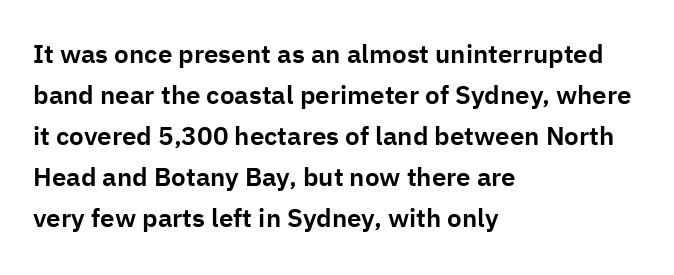
The image shows 26 px text type, upright; set left-aligned, normal line spacing (1.58x), normal letter spacing, not underlined.
